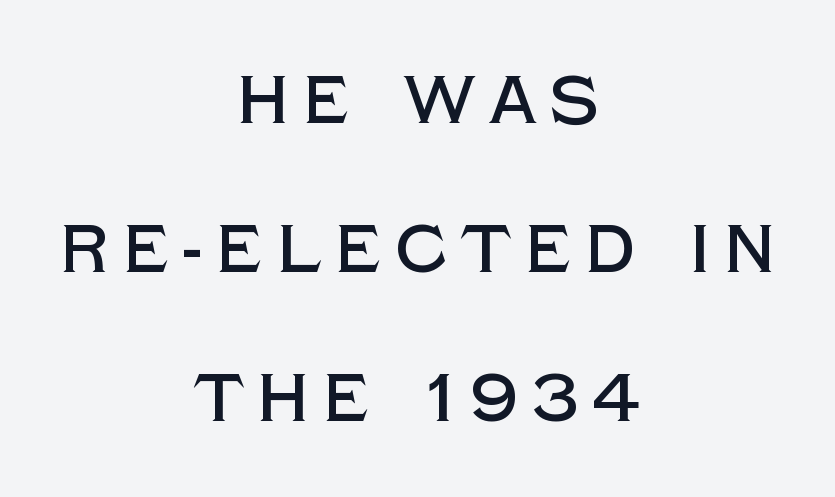
Clear beneath every line of the passage. Spacing verdict: proportional, widths tailored to each character. A roman cut, with each character standing at attention. Line starts and ends both wander, symmetrically. Regarding serifs, this sample does without them.
